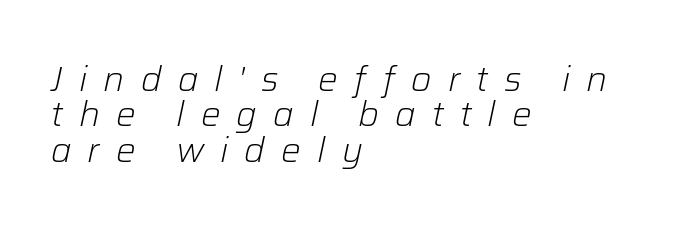
The image shows 35 px light type, italic (leaning right); set left-aligned, tight line spacing (1.01x), unusually wide letter spacing (+0.46 em), not underlined; low stroke contrast and a medium x-height.
